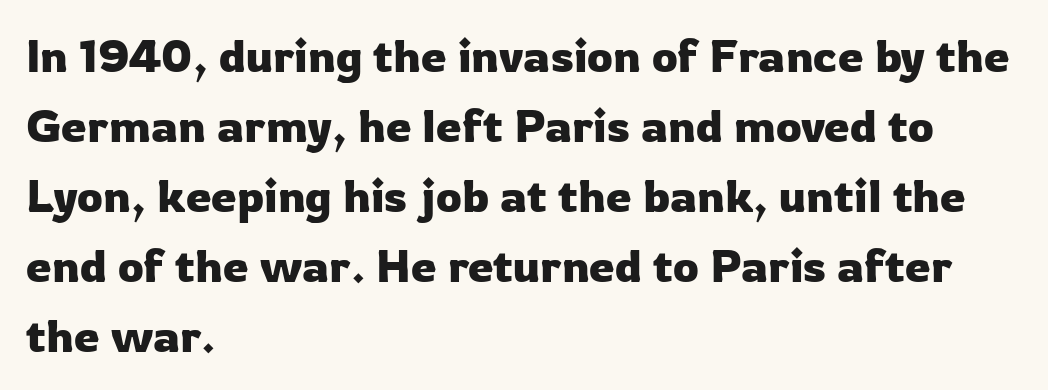
{"serif": "no", "italic": "no", "width": "normal", "stroke_contrast": "low", "x_height": "medium", "monospaced": "no", "underline": "no", "align": "left", "line_spacing": "normal", "line_spacing_ratio": 1.52, "letter_spacing": "normal", "letter_spacing_em": 0.0, "glyph_px": 46}
